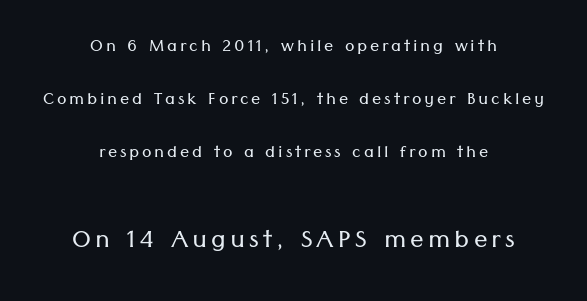
{"serif": "no", "italic": "no", "bold": "no", "weight": "light", "width": "normal", "stroke_contrast": "low", "x_height": "medium", "monospaced": "no", "underline": "no", "align": "center", "line_spacing": "loose", "line_spacing_ratio": 2.31, "larger_block": "second", "size_ratio": 1.48, "glyph_px": 34}
